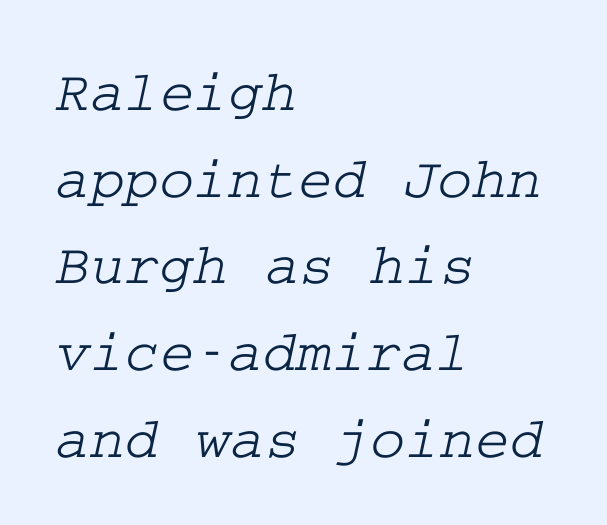
Old-style or modern, the face here clearly has serifs. The rows are spaced the way most documents space them. The lines in this sample share a left origin and differ only in where they stop. Here the glyphs are tracked normally, forming tight word shapes. The area under the type is left untouched.
